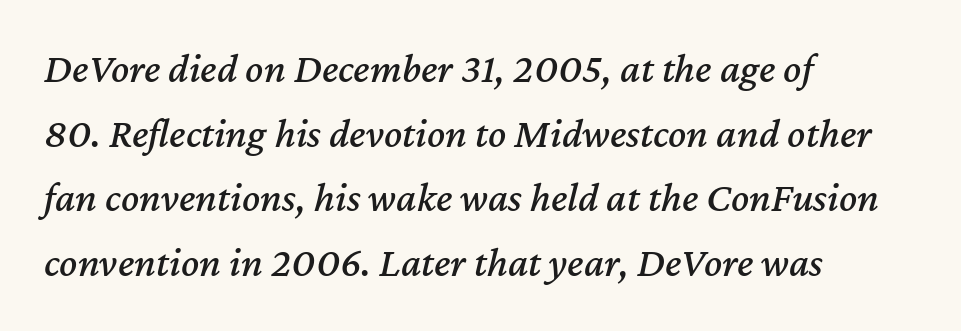
The image shows 42 px text type, italic (leaning right); set left-aligned, normal line spacing (1.54x), normal letter spacing, not underlined; medium stroke contrast and a medium x-height.
